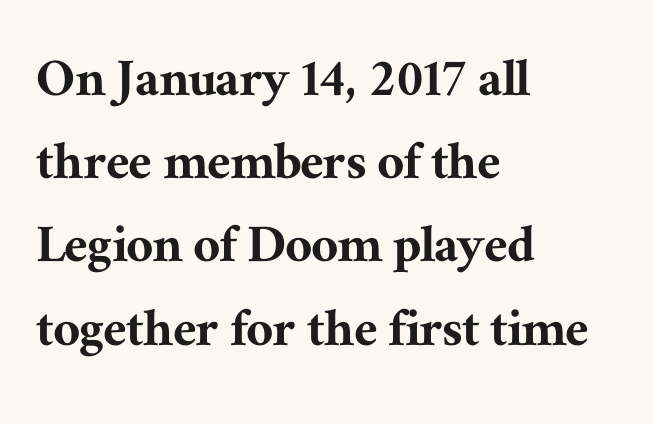
Q: Is the text italic (slanted)? A: No, it is upright.
Q: Is the typeface a serif or a sans-serif typeface? A: Serif.
Q: Is the text underlined? A: No.
Q: How is the paragraph aligned? A: Left-aligned.
Q: Is the spacing between letters normal or unusually wide? A: Normal.
Q: Is the spacing between lines tight, normal or loose? A: Normal.
Q: Width (condensed, normal, or wide)? A: Normal.
Q: Stroke contrast? A: Medium.
Q: x-height? A: Medium.
Q: Monospaced? A: No.
